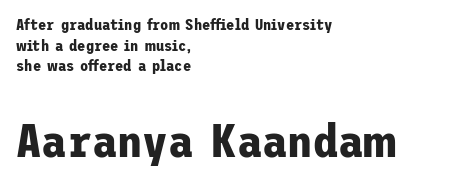
Q: Is the text bold? A: Yes.
Q: Is the text italic (slanted)? A: No, it is upright.
Q: Is the typeface a serif or a sans-serif typeface? A: Sans-serif.
Q: Is the text underlined? A: No.
Q: How is the paragraph aligned? A: Left-aligned.
Q: Is the spacing between letters normal or unusually wide? A: Normal.
Q: Is the spacing between lines tight, normal or loose? A: Normal.
Q: Which block of text is set in a larger size, the first (top) or the second (bottom)? A: The second (bottom) one.
Q: Width (condensed, normal, or wide)? A: Normal.
Q: Stroke contrast? A: Low.
Q: x-height? A: Medium.
